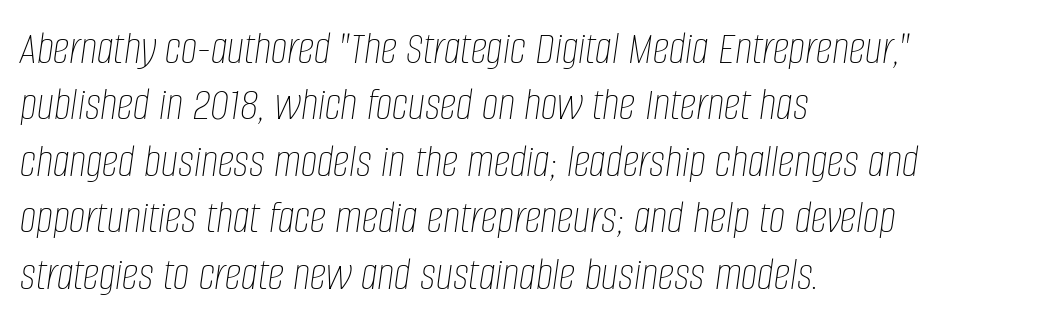
{"italic": "yes", "lean": "right", "slant_degrees": 8, "bold": "no", "weight": "thin", "width": "condensed", "stroke_contrast": "low", "x_height": "large", "monospaced": "no", "underline": "no", "align": "left", "line_spacing_ratio": 1.2, "letter_spacing": "normal", "letter_spacing_em": 0.0, "glyph_px": 47}
